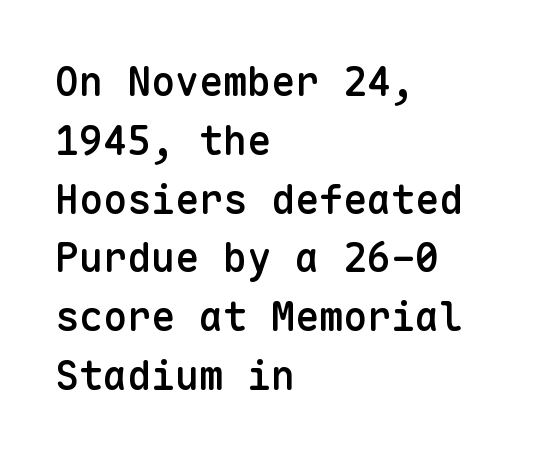
Does the weight exceed regular? Yes, but only to semibold. The paragraph shown leans on its left margin. Spacing verdict: monospaced, one width for all characters. Descender tails drop into unmarked territory. Regarding serifs, this sample does without them. Leading: standard.
